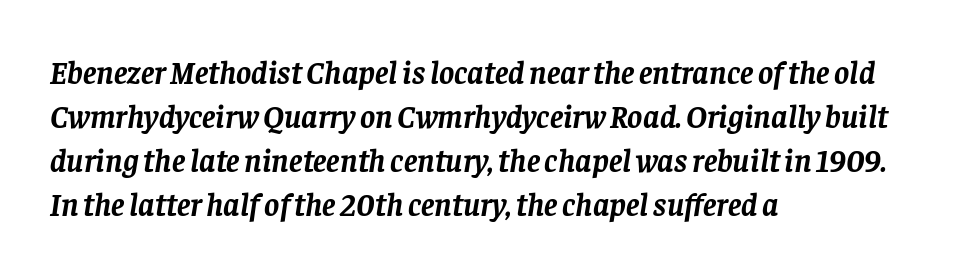
The image shows 32 px semibold serif type, italic (leaning right); set left-aligned, normal line spacing (1.38x), normal letter spacing, not underlined; low stroke contrast and a large x-height.
